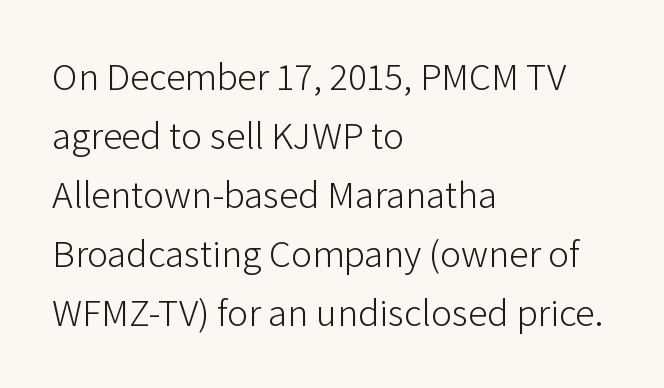
Q: Is the text bold? A: No.
Q: Is the text italic (slanted)? A: No, it is upright.
Q: Is the typeface a serif or a sans-serif typeface? A: Sans-serif.
Q: Is the text underlined? A: No.
Q: How is the paragraph aligned? A: Left-aligned.
Q: Is the spacing between letters normal or unusually wide? A: Normal.
Q: Is the spacing between lines tight, normal or loose? A: Normal.
Q: Width (condensed, normal, or wide)? A: Normal.
Q: Stroke contrast? A: Low.
Q: x-height? A: Medium.
Q: Monospaced? A: No.
